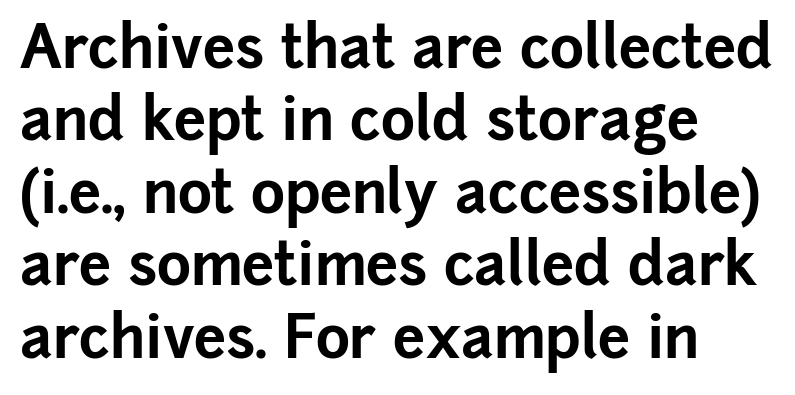
{"serif": "no", "italic": "no", "bold": "yes", "weight": "bold", "width": "normal", "stroke_contrast": "low", "x_height": "medium", "monospaced": "no", "underline": "no", "align": "left", "line_spacing": "normal", "line_spacing_ratio": 1.25, "letter_spacing": "normal", "letter_spacing_em": 0.0, "glyph_px": 58}
